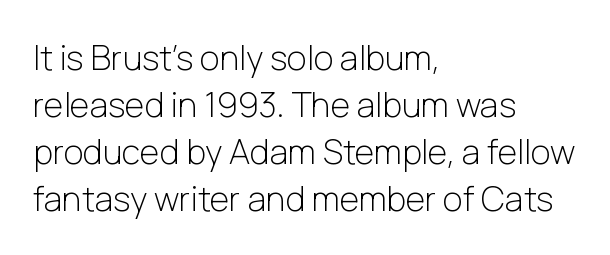
The image shows 34 px light sans-serif type, upright; set left-aligned, normal line spacing (1.38x), normal letter spacing, not underlined; low stroke contrast and a medium x-height.
